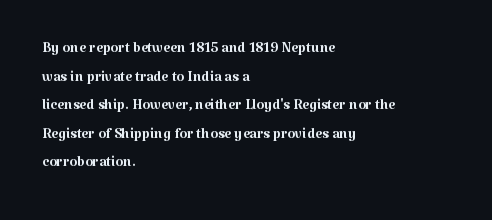
{"italic": "no", "bold": "no", "underline": "no", "align": "left", "line_spacing": "normal", "line_spacing_ratio": 1.43, "letter_spacing": "normal", "letter_spacing_em": 0.0, "glyph_px": 20}
